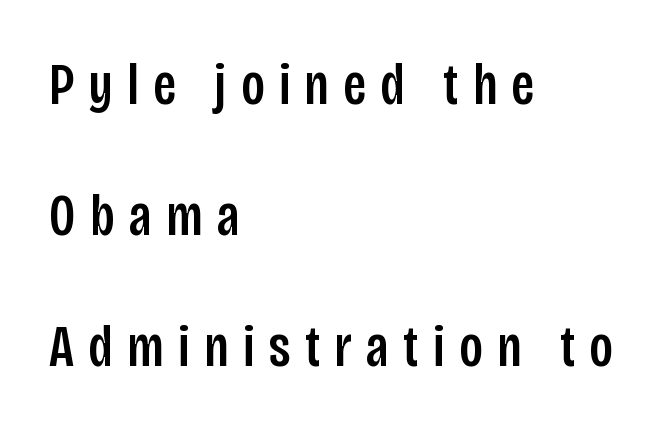
The image shows 59 px condensed sans-serif type, upright; set left-aligned, loose line spacing (2.22x), unusually wide letter spacing (+0.24 em), not underlined; low stroke contrast and a large x-height.
